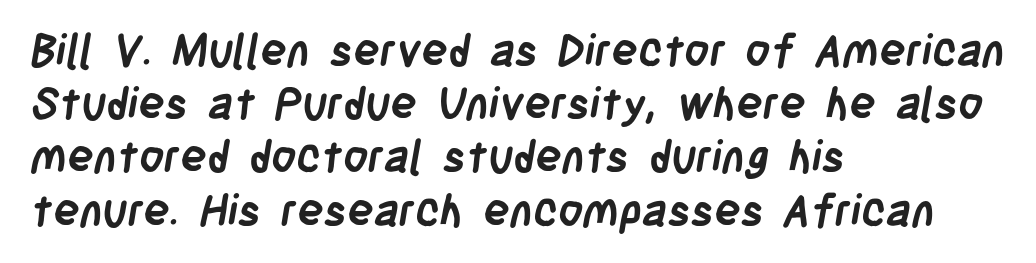
{"serif": "no", "bold": "yes", "weight": "semibold", "width": "condensed", "stroke_contrast": "low", "x_height": "large", "monospaced": "no", "underline": "no", "align": "left", "line_spacing_ratio": 1.21, "letter_spacing": "normal", "letter_spacing_em": 0.0, "glyph_px": 44}
